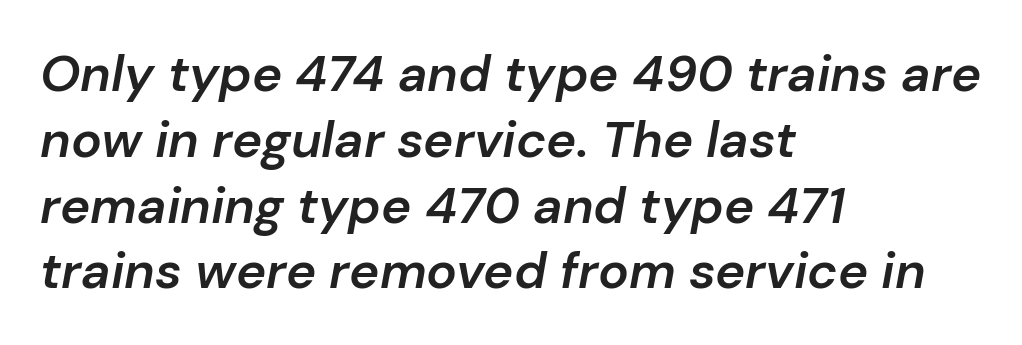
Q: Is the text bold? A: Semi-bold.
Q: Is the text italic (slanted)? A: Yes, it leans right by about 10 degrees.
Q: Is the text underlined? A: No.
Q: How is the paragraph aligned? A: Left-aligned.
Q: Is the spacing between letters normal or unusually wide? A: Normal.
Q: Is the spacing between lines tight, normal or loose? A: Normal.
Q: Width (condensed, normal, or wide)? A: Normal.
Q: Stroke contrast? A: Low.
Q: x-height? A: Medium.
Q: Monospaced? A: No.
